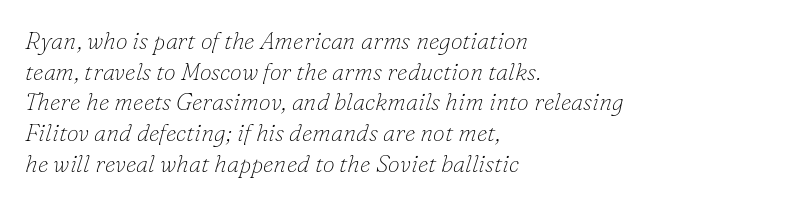
Q: Is the text bold? A: No.
Q: Is the text italic (slanted)? A: Yes, it leans right by about 16 degrees.
Q: Is the text underlined? A: No.
Q: How is the paragraph aligned? A: Left-aligned.
Q: Is the spacing between letters normal or unusually wide? A: Normal.
Q: Is the spacing between lines tight, normal or loose? A: Normal.
